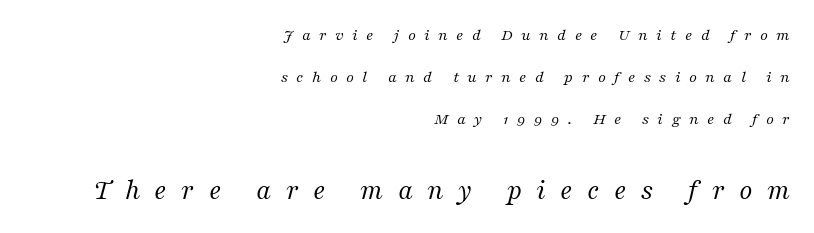
Q: Is the text bold? A: No.
Q: Is the text italic (slanted)? A: Yes, it leans right by about 16 degrees.
Q: Is the typeface a serif or a sans-serif typeface? A: Serif.
Q: Is the text underlined? A: No.
Q: How is the paragraph aligned? A: Right-aligned.
Q: Is the spacing between letters normal or unusually wide? A: Unusually wide.
Q: Is the spacing between lines tight, normal or loose? A: Loose.
Q: Which block of text is set in a larger size, the first (top) or the second (bottom)? A: The second (bottom) one.
Q: Width (condensed, normal, or wide)? A: Normal.
Q: Stroke contrast? A: Medium.
Q: x-height? A: Medium.
Q: Monospaced? A: No.
